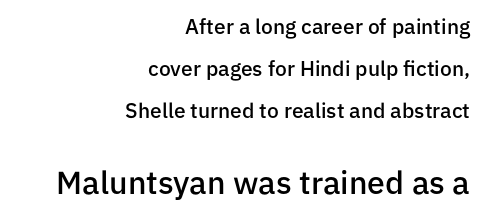
Q: Is the text bold? A: Semi-bold.
Q: Is the text italic (slanted)? A: No, it is upright.
Q: Is the typeface a serif or a sans-serif typeface? A: Sans-serif.
Q: Is the text underlined? A: No.
Q: How is the paragraph aligned? A: Right-aligned.
Q: Is the spacing between letters normal or unusually wide? A: Normal.
Q: Is the spacing between lines tight, normal or loose? A: Loose.
Q: Which block of text is set in a larger size, the first (top) or the second (bottom)? A: The second (bottom) one.
Q: Width (condensed, normal, or wide)? A: Normal.
Q: Stroke contrast? A: Low.
Q: x-height? A: Medium.
Q: Monospaced? A: No.
